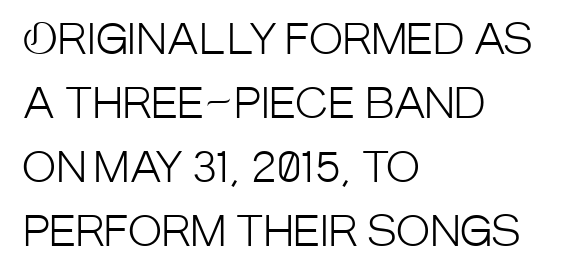
The image shows 41 px light, condensed sans-serif type, upright; set left-aligned, normal line spacing (1.56x), normal letter spacing, not underlined; low stroke contrast and a large x-height.
